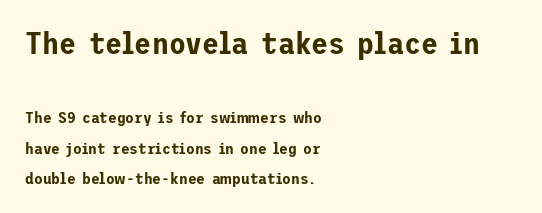
The designer gave the opening block more size than the closing block. The passage shown is typeset with a sans-serif family. Line starts are locked; line ends wander. How are the letters spaced? Ordinarily, with no added tracking.
